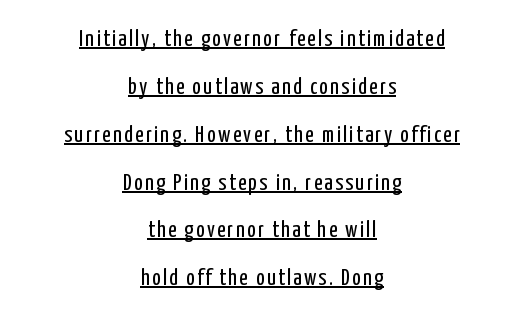
{"italic": "no", "bold": "no", "underline": "yes", "align": "center", "line_spacing": "loose", "line_spacing_ratio": 2.08, "glyph_px": 23}
